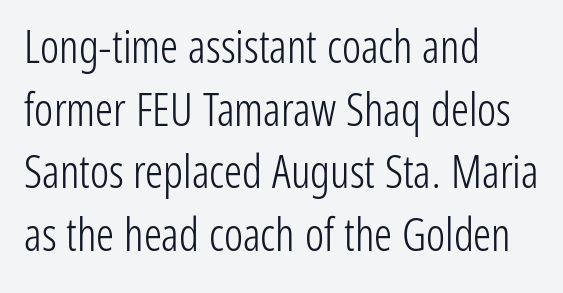
{"serif": "no", "italic": "no", "bold": "no", "weight": "light", "width": "condensed", "stroke_contrast": "low", "x_height": "medium", "monospaced": "no", "underline": "no", "align": "left", "line_spacing": "normal", "line_spacing_ratio": 1.39, "letter_spacing": "normal", "letter_spacing_em": 0.0, "glyph_px": 45}
